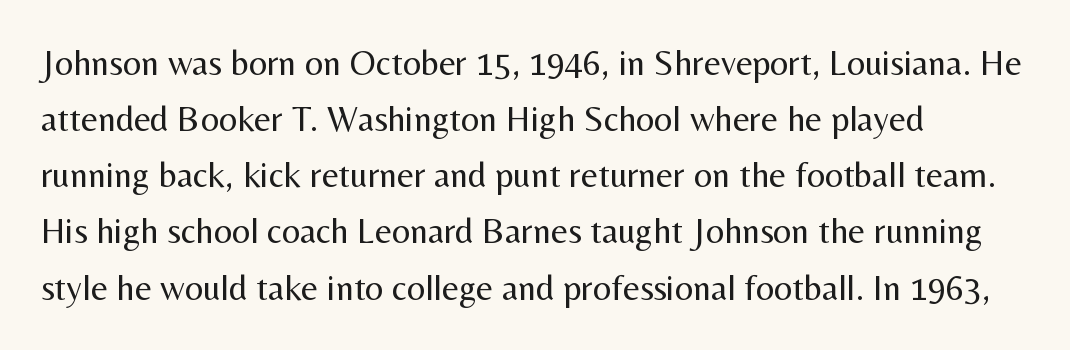
{"serif": "no", "italic": "no", "bold": "no", "weight": "regular", "width": "normal", "stroke_contrast": "medium", "x_height": "medium", "monospaced": "no", "underline": "no", "align": "left", "line_spacing": "normal", "line_spacing_ratio": 1.56, "letter_spacing": "normal", "letter_spacing_em": 0.0, "glyph_px": 36}
